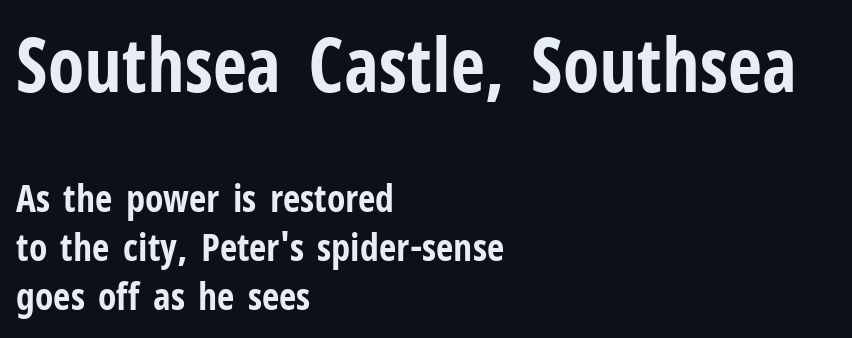
Q: Is the text bold? A: Yes.
Q: Is the text italic (slanted)? A: No, it is upright.
Q: Is the typeface a serif or a sans-serif typeface? A: Sans-serif.
Q: Is the text underlined? A: No.
Q: How is the paragraph aligned? A: Left-aligned.
Q: Is the spacing between letters normal or unusually wide? A: Normal.
Q: Is the spacing between lines tight, normal or loose? A: Normal.
Q: Which block of text is set in a larger size, the first (top) or the second (bottom)? A: The first (top) one.
Q: Width (condensed, normal, or wide)? A: Condensed.
Q: Stroke contrast? A: Low.
Q: x-height? A: Medium.
Q: Monospaced? A: No.
